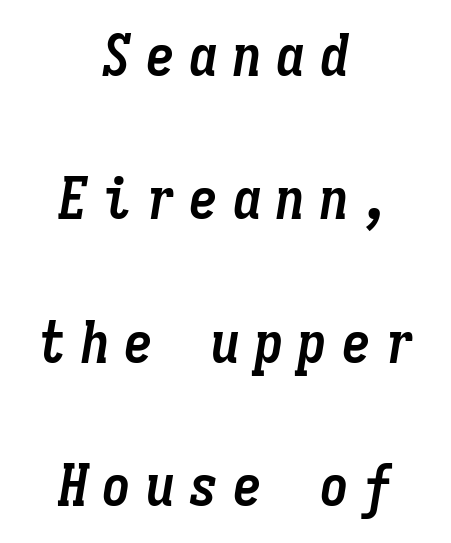
{"italic": "yes", "lean": "right", "slant_degrees": 9, "bold": "yes", "weight": "semibold", "width": "condensed", "stroke_contrast": "low", "x_height": "medium", "monospaced": "yes", "underline": "no", "align": "center", "line_spacing": "loose", "line_spacing_ratio": 2.47, "letter_spacing": "wide", "letter_spacing_em": 0.25, "glyph_px": 58}
